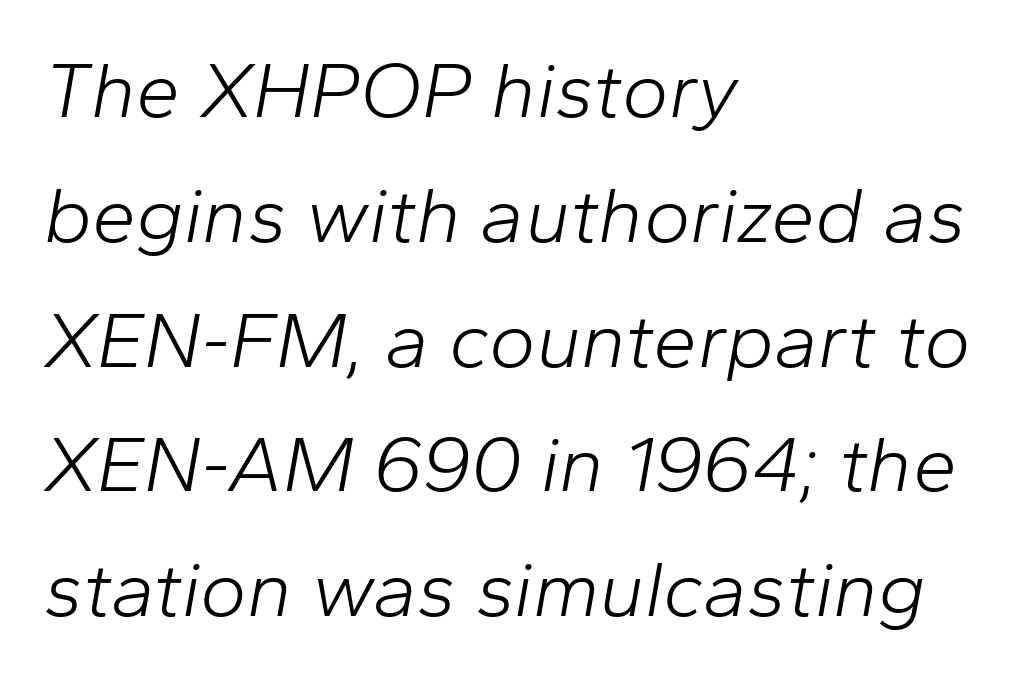
{"italic": "yes", "lean": "right", "slant_degrees": 10, "bold": "no", "weight": "light", "width": "normal", "stroke_contrast": "low", "x_height": "medium", "monospaced": "no", "underline": "no", "align": "left", "line_spacing": "normal", "line_spacing_ratio": 1.58, "letter_spacing": "normal", "letter_spacing_em": 0.0, "glyph_px": 79}
